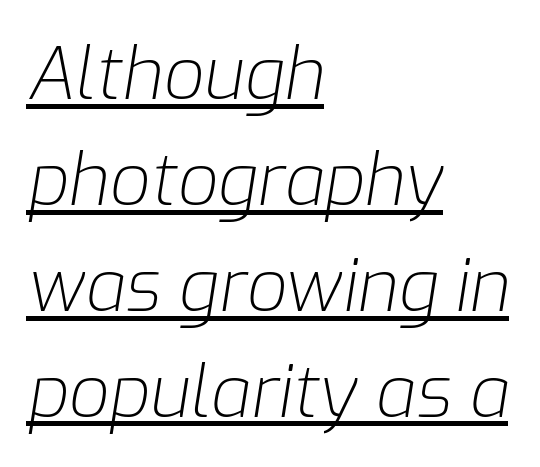
Q: Is the text bold? A: No.
Q: Is the text italic (slanted)? A: Yes, it leans right by about 9 degrees.
Q: Is the text underlined? A: Yes.
Q: How is the paragraph aligned? A: Left-aligned.
Q: Is the spacing between letters normal or unusually wide? A: Normal.
Q: Is the spacing between lines tight, normal or loose? A: Normal.
Q: Width (condensed, normal, or wide)? A: Normal.
Q: Stroke contrast? A: Low.
Q: x-height? A: Medium.
Q: Monospaced? A: No.
